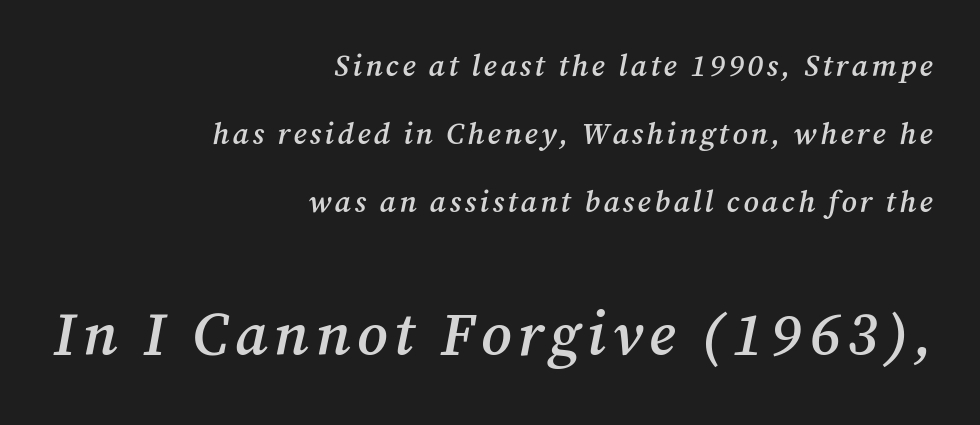
Bare-footed words on every line. The letters in the lower block stand taller than those in the block above. Yep, that's italic — everything's leaning. Right-aligned paragraph, ragged on the left. Does the leading feel generous? Absolutely, it's lavish.
